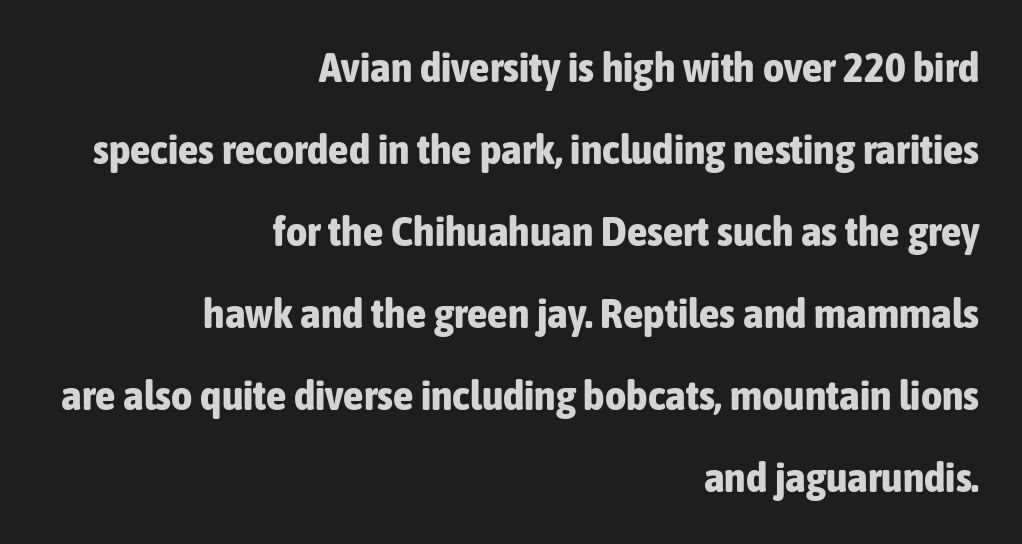
The image shows 41 px bold, condensed sans-serif type, upright; set right-aligned, loose line spacing (2.0x), normal letter spacing, not underlined; low stroke contrast and a medium x-height.
